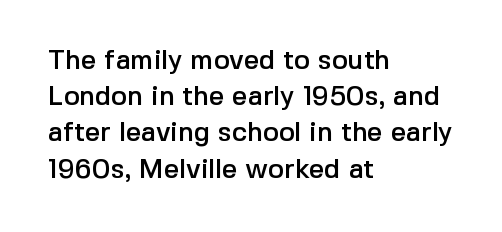
Q: Is the text italic (slanted)? A: No, it is upright.
Q: Is the text underlined? A: No.
Q: How is the paragraph aligned? A: Left-aligned.
Q: Is the spacing between letters normal or unusually wide? A: Normal.
Q: Is the spacing between lines tight, normal or loose? A: Normal.
